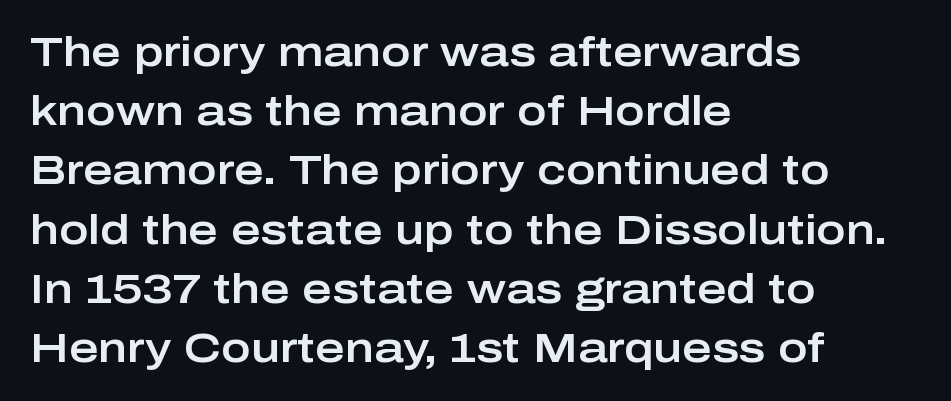
The rendering uses a moderate line-height, typical for paragraphs. Designer's note — italics off, roman on. Characters follow at the spacing the type designer built in. These lines are set flush left with a ragged right edge. This rendering features lettering with no underline. The type family on display is of the sans-serif kind.
